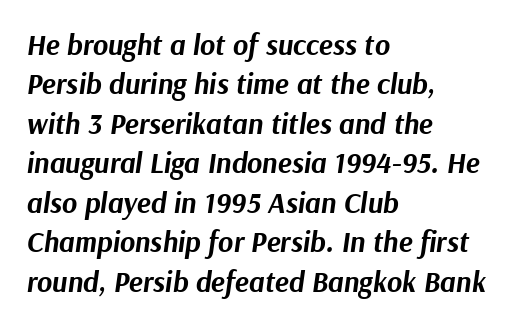
The text block is weighted toward the left margin, trailing off unevenly rightward. This block has exactly the height ordinary leading produces. On the weight axis this lands at bold, roughly 700. Caption: standard tracking, unaltered.
